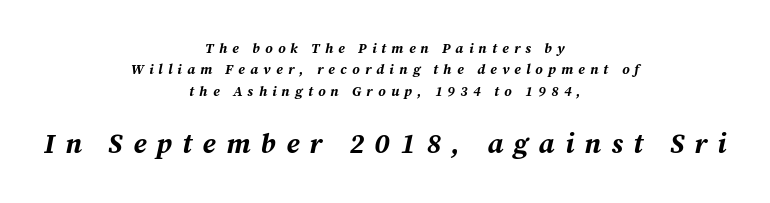
Summary of weight: heavy, a full bold. The face used here has a pronounced slope to its letters. The lower block of text is set noticeably larger than the block above it. Each letter keeps its own natural width here, so spacing adapts to shape. The string is rendered with underlining switched off.
